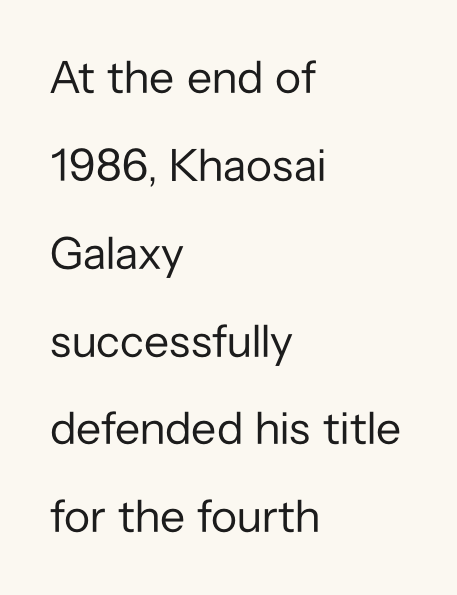
The image shows 46 px regular-weight sans-serif type, upright; set left-aligned, loose line spacing (1.91x), normal letter spacing, not underlined; low stroke contrast and a medium x-height.
